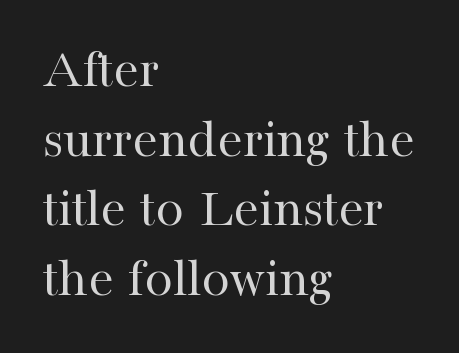
Q: Is the text bold? A: No.
Q: Is the text italic (slanted)? A: No, it is upright.
Q: Is the typeface a serif or a sans-serif typeface? A: Serif.
Q: Is the text underlined? A: No.
Q: How is the paragraph aligned? A: Left-aligned.
Q: Is the spacing between letters normal or unusually wide? A: Normal.
Q: Width (condensed, normal, or wide)? A: Normal.
Q: Stroke contrast? A: High.
Q: x-height? A: Medium.
Q: Monospaced? A: No.
